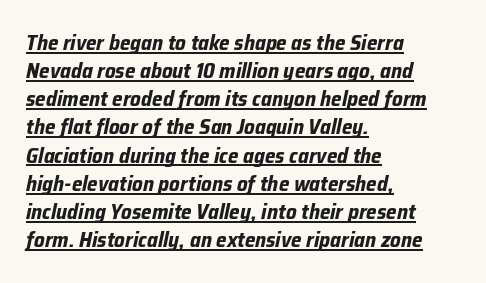
Q: Is the text bold? A: Yes.
Q: Is the text italic (slanted)? A: Yes, it leans right by about 12 degrees.
Q: Is the text underlined? A: Yes.
Q: How is the paragraph aligned? A: Left-aligned.
Q: Is the spacing between letters normal or unusually wide? A: Normal.
Q: Is the spacing between lines tight, normal or loose? A: Normal.
